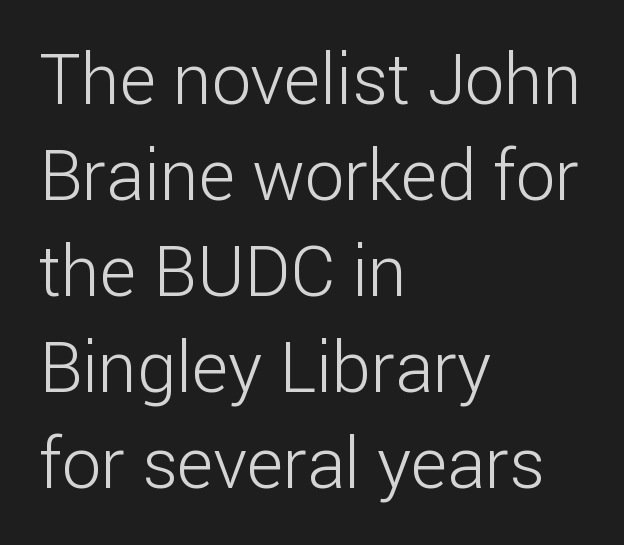
Think of a printed novel: that variable character pitch is what you see here. Leading matches the norm, producing a regular column. Descenders are the only things crossing below the line. The setting favours the left margin, as ordinary paragraphs usually do. Notice how the stems are strictly vertical — no italics here. Check where the strokes stop: nothing finishes them off — pure sans.
